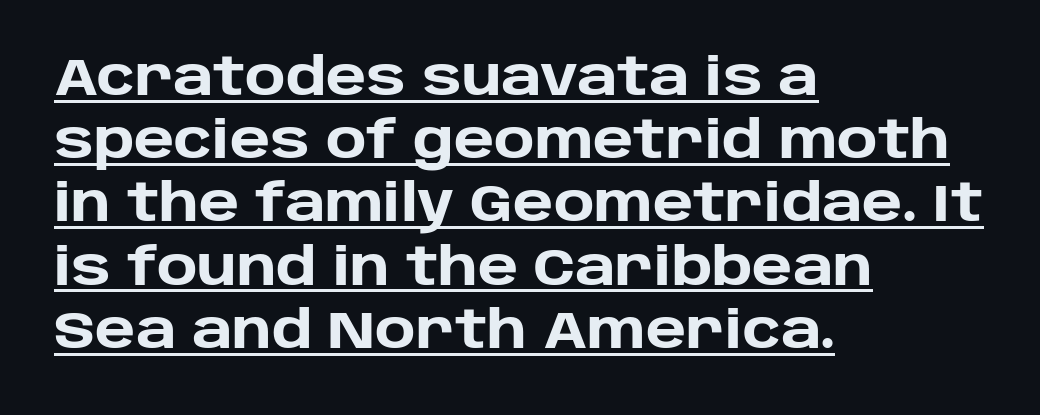
{"serif": "no", "italic": "no", "bold": "yes", "weight": "heavy", "width": "normal", "stroke_contrast": "low", "x_height": "large", "monospaced": "no", "underline": "yes", "align": "left", "line_spacing_ratio": 1.24, "letter_spacing": "normal", "letter_spacing_em": 0.0, "glyph_px": 51}
